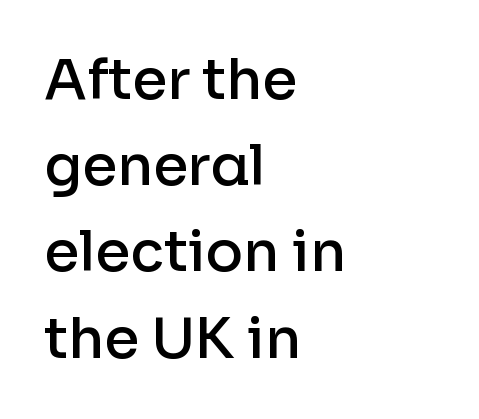
The image shows 56 px semibold sans-serif type, upright; set left-aligned, normal line spacing (1.54x), normal letter spacing, not underlined; low stroke contrast and a medium x-height.
